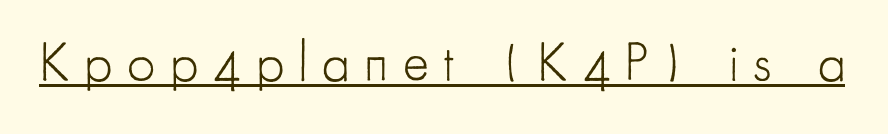
Q: Is the text bold? A: No.
Q: Is the text italic (slanted)? A: No, it is upright.
Q: Is the typeface a serif or a sans-serif typeface? A: Sans-serif.
Q: Is the text underlined? A: Yes.
Q: Is the spacing between letters normal or unusually wide? A: Unusually wide.
Q: Width (condensed, normal, or wide)? A: Condensed.
Q: Stroke contrast? A: Low.
Q: x-height? A: Small.
Q: Monospaced? A: No.
